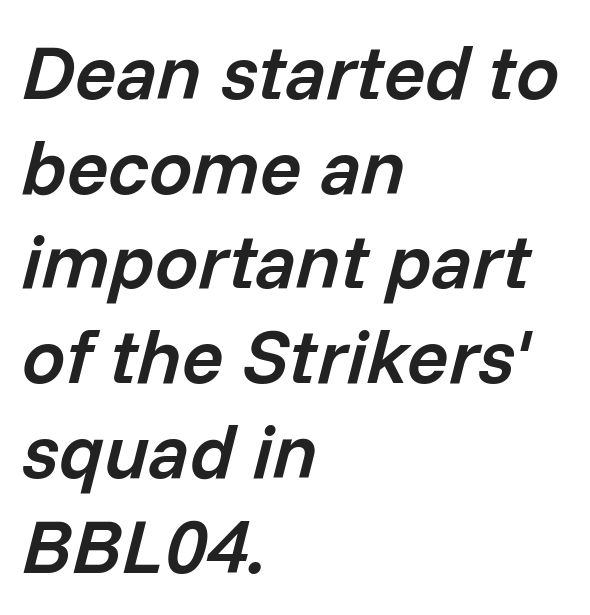
Q: Is the text bold? A: Semi-bold.
Q: Is the text italic (slanted)? A: Yes, it leans right by about 14 degrees.
Q: Is the text underlined? A: No.
Q: How is the paragraph aligned? A: Left-aligned.
Q: Is the spacing between letters normal or unusually wide? A: Normal.
Q: Width (condensed, normal, or wide)? A: Normal.
Q: Stroke contrast? A: Low.
Q: x-height? A: Medium.
Q: Monospaced? A: No.
